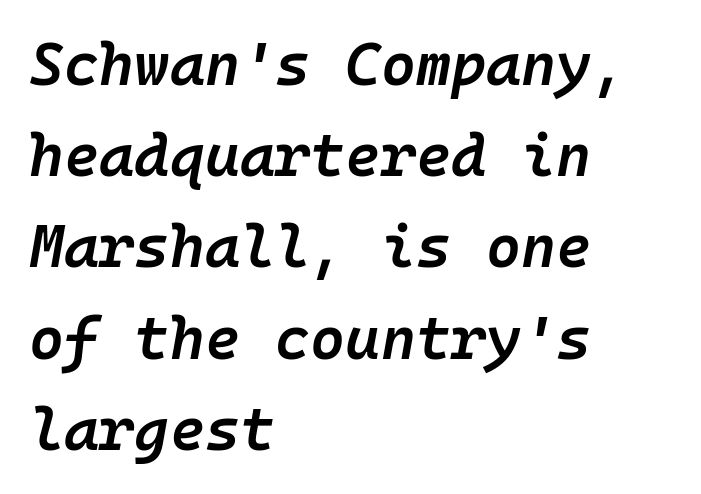
The image shows 60 px semibold type, italic (leaning right), monospaced; set left-aligned, normal line spacing (1.52x), normal letter spacing, not underlined; low stroke contrast and a medium x-height.
